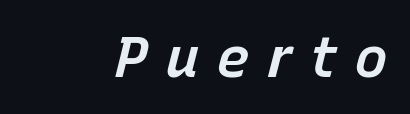
Q: Is the text bold? A: Semi-bold.
Q: Is the text italic (slanted)? A: Yes, it leans right by about 15 degrees.
Q: Is the text underlined? A: No.
Q: How is the paragraph aligned? A: Right-aligned.
Q: Is the spacing between letters normal or unusually wide? A: Unusually wide.
Q: Width (condensed, normal, or wide)? A: Normal.
Q: Stroke contrast? A: Low.
Q: x-height? A: Medium.
Q: Monospaced? A: No.
